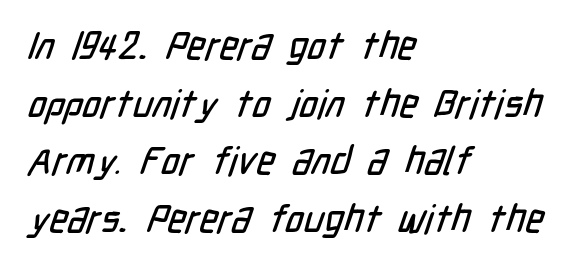
Q: Is the typeface a serif or a sans-serif typeface? A: Sans-serif.
Q: Is the text underlined? A: No.
Q: How is the paragraph aligned? A: Left-aligned.
Q: Is the spacing between letters normal or unusually wide? A: Normal.
Q: Is the spacing between lines tight, normal or loose? A: Normal.
Q: Width (condensed, normal, or wide)? A: Condensed.
Q: Stroke contrast? A: Low.
Q: x-height? A: Medium.
Q: Monospaced? A: No.
